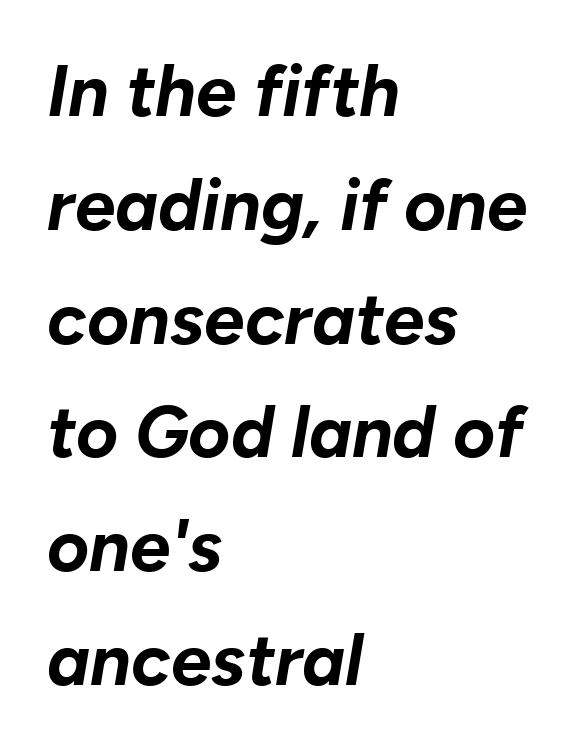
Q: Is the text bold? A: Yes.
Q: Is the text italic (slanted)? A: Yes, it leans right by about 10 degrees.
Q: Is the text underlined? A: No.
Q: How is the paragraph aligned? A: Left-aligned.
Q: Is the spacing between letters normal or unusually wide? A: Normal.
Q: Is the spacing between lines tight, normal or loose? A: Normal.
Q: Width (condensed, normal, or wide)? A: Normal.
Q: Stroke contrast? A: Low.
Q: x-height? A: Medium.
Q: Monospaced? A: No.
